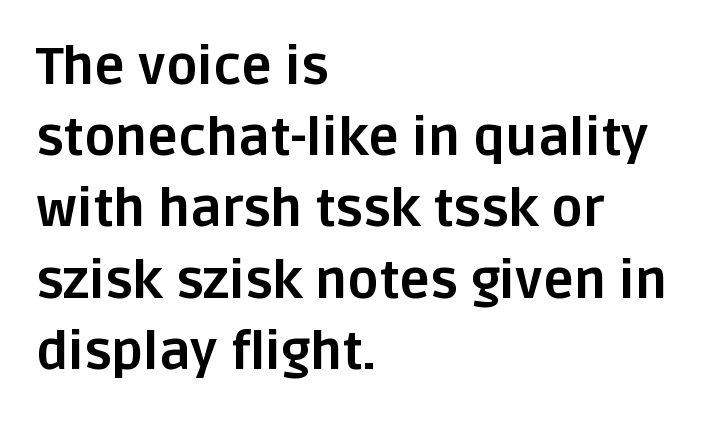
{"serif": "no", "italic": "no", "bold": "yes", "weight": "bold", "width": "normal", "stroke_contrast": "low", "x_height": "large", "monospaced": "no", "underline": "no", "align": "left", "line_spacing": "normal", "line_spacing_ratio": 1.37, "letter_spacing": "normal", "letter_spacing_em": 0.0, "glyph_px": 52}
